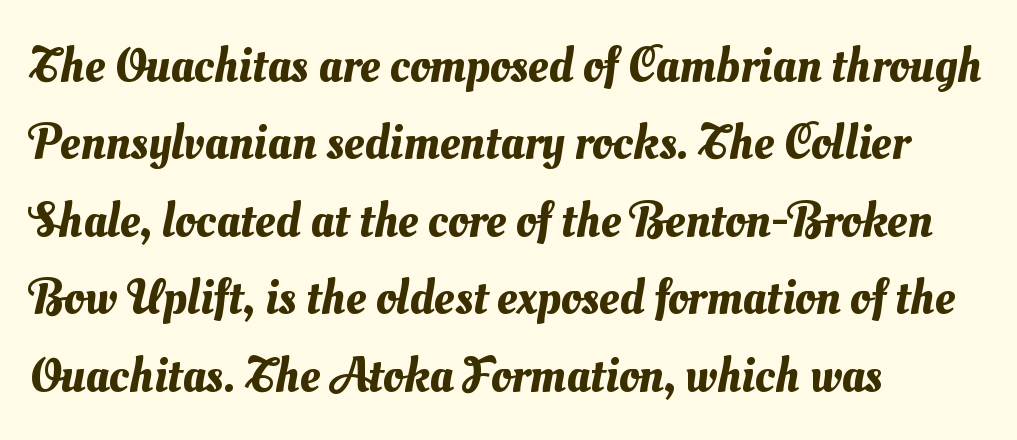
The image shows 50 px text type; set left-aligned, normal line spacing (1.55x), normal letter spacing, not underlined; medium stroke contrast and a small x-height.
